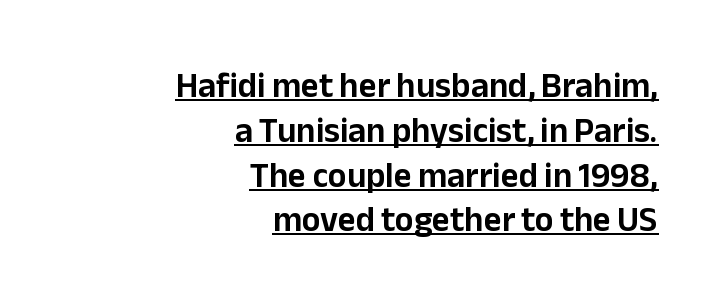
Q: Is the text italic (slanted)? A: No, it is upright.
Q: Is the typeface a serif or a sans-serif typeface? A: Sans-serif.
Q: Is the text underlined? A: Yes.
Q: How is the paragraph aligned? A: Right-aligned.
Q: Is the spacing between letters normal or unusually wide? A: Normal.
Q: Is the spacing between lines tight, normal or loose? A: Normal.
Q: Width (condensed, normal, or wide)? A: Normal.
Q: Stroke contrast? A: Low.
Q: x-height? A: Medium.
Q: Monospaced? A: No.
